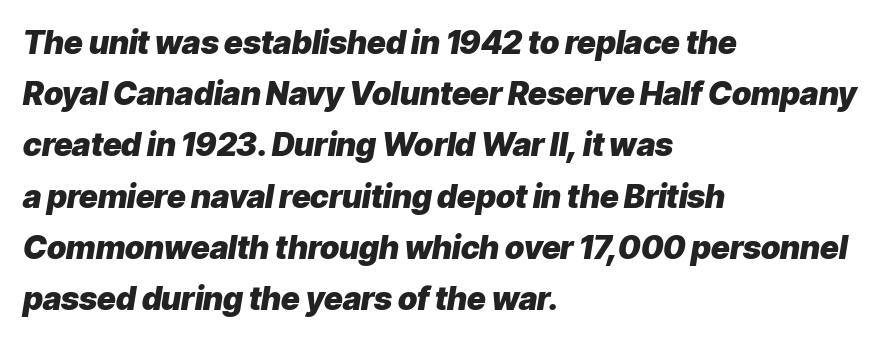
{"italic": "yes", "lean": "right", "slant_degrees": 9, "bold": "yes", "weight": "heavy", "width": "normal", "stroke_contrast": "low", "x_height": "medium", "monospaced": "no", "underline": "no", "align": "left", "line_spacing": "normal", "line_spacing_ratio": 1.6, "letter_spacing": "normal", "letter_spacing_em": 0.0, "glyph_px": 32}
